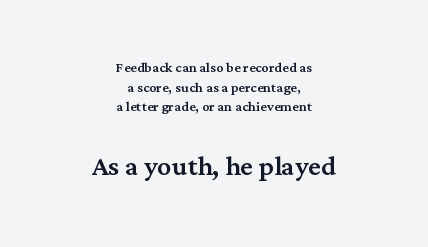
The image shows 35 px serif type, upright; set centered, tight line spacing (1.09x), normal letter spacing, not underlined; the second (bottom) block is 1.94x larger; medium stroke contrast and a medium x-height.
